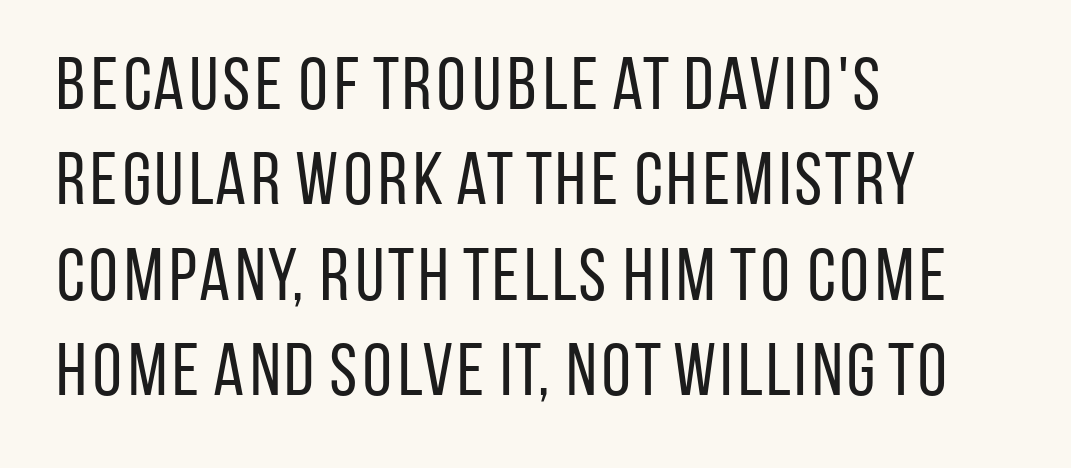
{"serif": "no", "italic": "no", "bold": "no", "weight": "regular", "width": "condensed", "stroke_contrast": "low", "x_height": "large", "monospaced": "no", "underline": "no", "align": "left", "line_spacing": "normal", "line_spacing_ratio": 1.29, "letter_spacing": "normal", "letter_spacing_em": 0.0, "glyph_px": 74}
